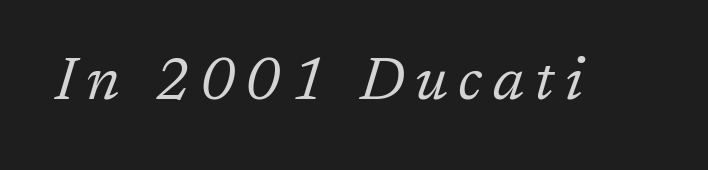
The image shows 59 px regular-weight serif type, italic (leaning right); set not underlined; low stroke contrast and a medium x-height.
